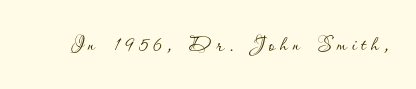
The image shows 29 px thin type; set not underlined; low stroke contrast and a small x-height.
